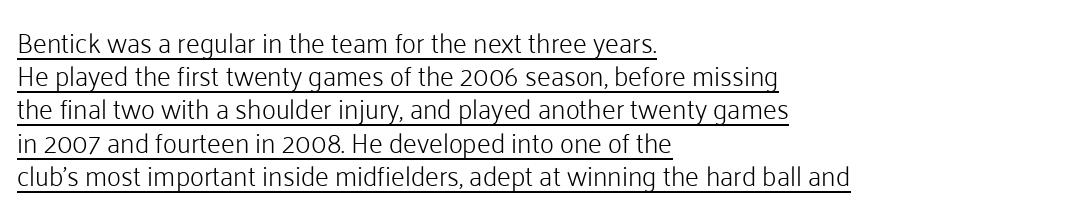
The typeface has the unassuming heft of standard copy or less. Leftover space on each line is placed entirely after the last word. Posture: straight, roman, zero tilt. Tracking here is standard; glyphs follow each other at the usual distance.
